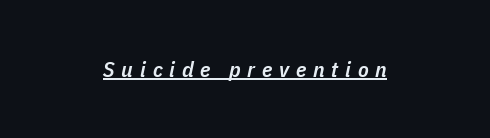
The image shows 22 px text type, italic (leaning right); set centered, unusually wide letter spacing (+0.31 em), underlined.
